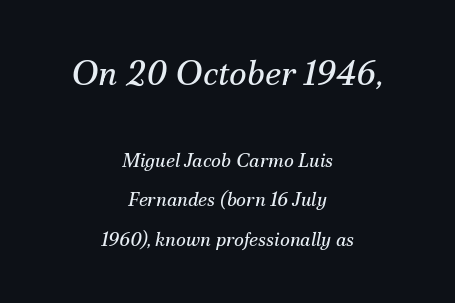
{"serif": "yes", "italic": "yes", "lean": "right", "slant_degrees": 12, "bold": "no", "weight": "regular", "width": "normal", "stroke_contrast": "medium", "x_height": "small", "monospaced": "no", "underline": "no", "align": "center", "line_spacing": "loose", "line_spacing_ratio": 2.06, "letter_spacing": "normal", "letter_spacing_em": 0.0, "larger_block": "first", "size_ratio": 1.79, "glyph_px": 34}
